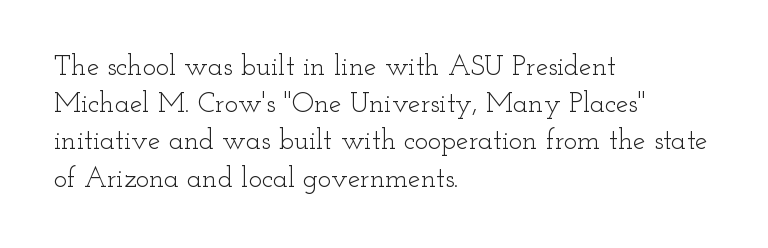
These lines keep a tight, regular rhythm from letter to letter. Has an underline been added? It has not. Short and long lines alike share a common starting point at left. Is the type heavy? It reads as light-to-regular instead. Think of a printed novel: that variable character pitch is what you see here.
